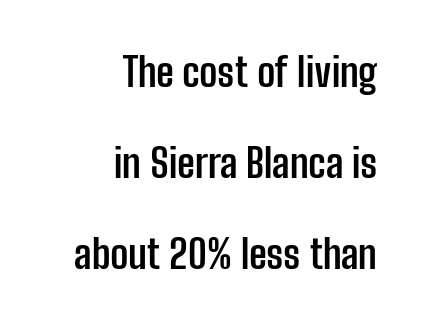
The image shows 40 px semibold, condensed sans-serif type, upright; set right-aligned, loose line spacing (2.28x), normal letter spacing, not underlined; low stroke contrast and a medium x-height.
